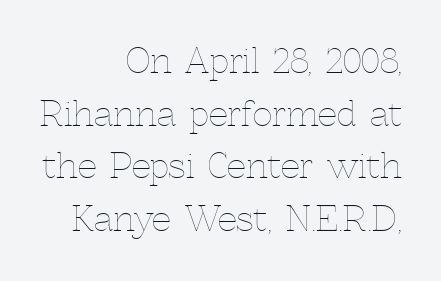
This rendering features lettering with no underline. Nobody touched the tracking dial on this one. The letters advance in unequal steps, a hallmark of proportional type. Ordinary non-slanted type is in use. The strokes carry an ordinary text weight at most. The vertical gap from one line to the next is medium.
